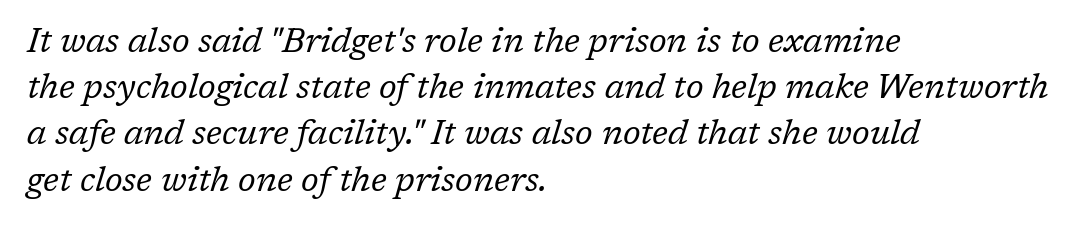
The face used here is proportionally spaced, like ordinary book or web type. The letters sit at their default tracking, neither squeezed nor spread. Stem width sits at or under what a default text font uses. The text was rendered using a seriffed face with decorative stroke endings.
